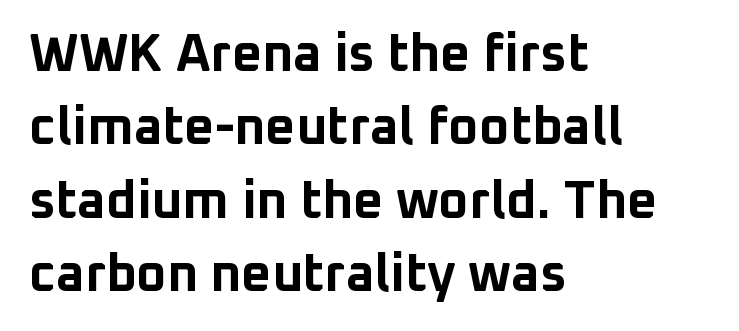
Q: Is the text bold? A: Yes.
Q: Is the text italic (slanted)? A: No, it is upright.
Q: Is the typeface a serif or a sans-serif typeface? A: Sans-serif.
Q: Is the text underlined? A: No.
Q: How is the paragraph aligned? A: Left-aligned.
Q: Is the spacing between letters normal or unusually wide? A: Normal.
Q: Is the spacing between lines tight, normal or loose? A: Normal.
Q: Width (condensed, normal, or wide)? A: Normal.
Q: Stroke contrast? A: Low.
Q: x-height? A: Medium.
Q: Monospaced? A: No.
